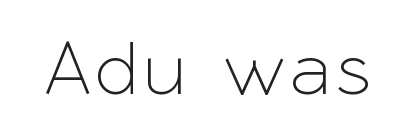
You can tell from the bare stems that sans-serif type was used. Honestly, there is no underline to notice here at all. You can tell it's not italic because the verticals are truly vertical. Proportional: the letters do not fall into vertical columns.
